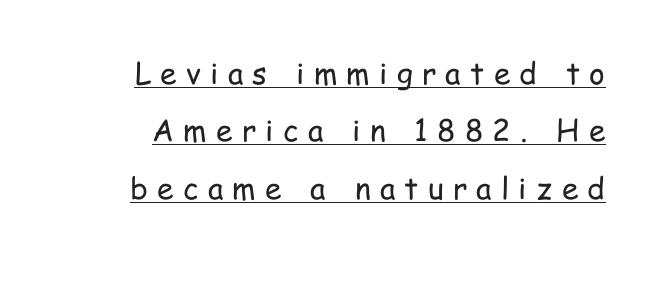
Looks like regular typesetting: each glyph gets only the width it needs. Each new line begins a long way beneath the previous one. The letters stand straight up with perfectly vertical stems. Look at the bottom of the vertical strokes: they stop flat, with no serifs. What stands out about the letter spacing? Its width — letters are far apart. Descenders here cross a horizontal rule under the line.
